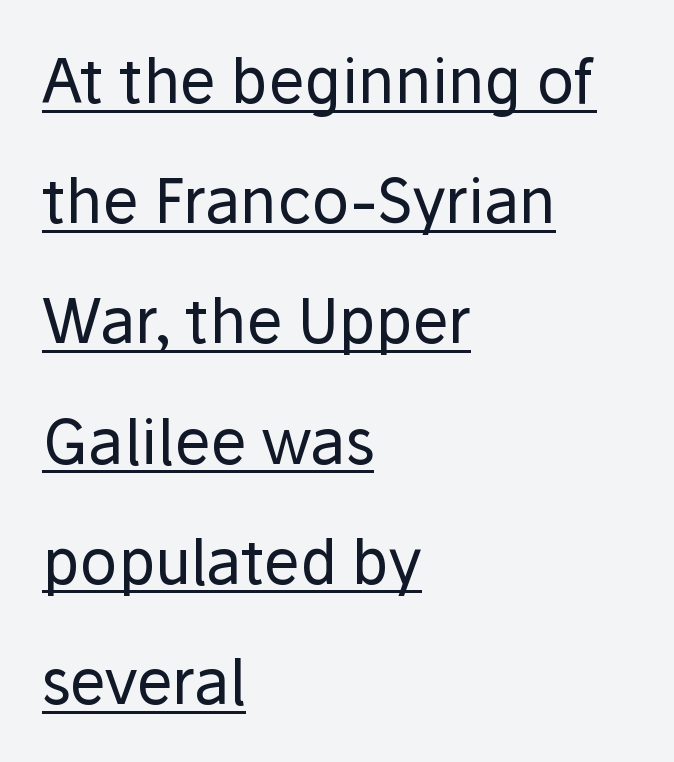
The image shows 61 px regular-weight sans-serif type, upright; set left-aligned, loose line spacing (1.97x), normal letter spacing, underlined; low stroke contrast and a medium x-height.
